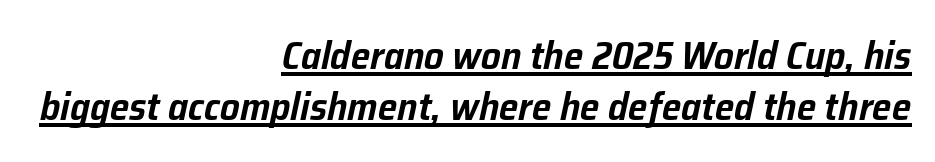
{"italic": "yes", "lean": "right", "slant_degrees": 12, "width": "normal", "stroke_contrast": "low", "x_height": "medium", "monospaced": "no", "underline": "yes", "align": "right", "line_spacing": "normal", "line_spacing_ratio": 1.3, "letter_spacing": "normal", "letter_spacing_em": 0.0, "glyph_px": 39}
